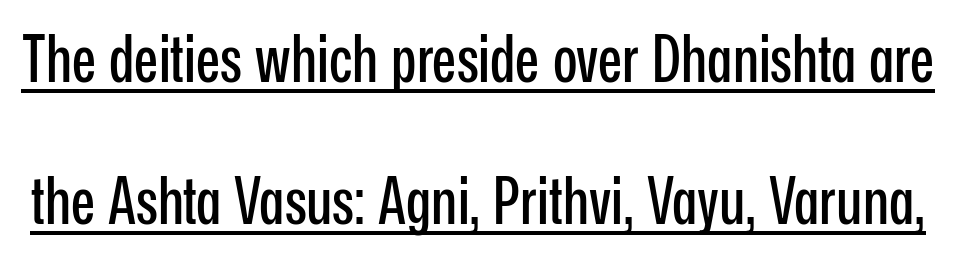
The image shows 64 px condensed sans-serif type, upright; set loose line spacing (2.22x), normal letter spacing, underlined; low stroke contrast and a medium x-height.
